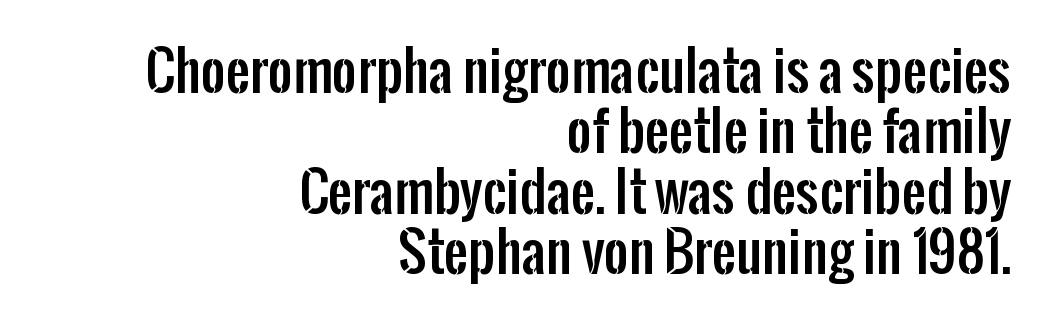
{"serif": "no", "italic": "no", "width": "condensed", "stroke_contrast": "low", "x_height": "medium", "monospaced": "no", "underline": "no", "align": "right", "line_spacing": "tight", "line_spacing_ratio": 1.12, "letter_spacing": "normal", "letter_spacing_em": 0.0, "glyph_px": 54}
